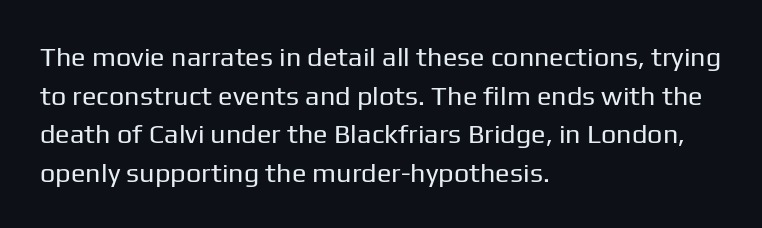
Stroke thickness stays within the range of a standard reading face or lighter. Notice how descenders clear the ascenders below comfortably — that's standard leading. There is no visible air inserted between adjacent glyphs. Casual observation: everything's shoved over to the left. The specimen omits any rule beneath the text block's lines. The letters stand straight up with perfectly vertical stems.
